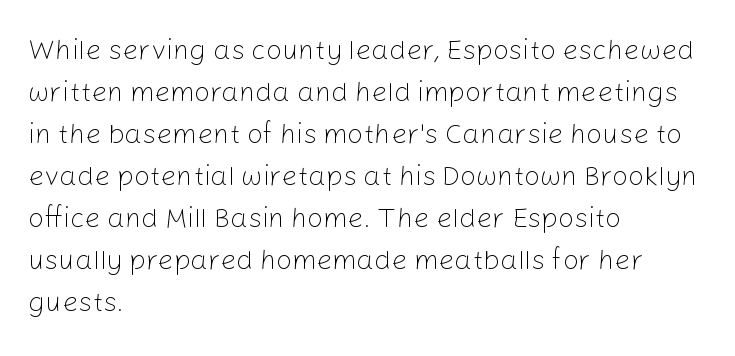
What's the leading like? Ordinary, nothing unusual. Heft: none added — not bold. The zone under the glyphs is completely vacant. Characters remain perfectly vertical along every line. This is sans-serif lettering, the kind often seen on screens and signage. The rendering uses natural spacing where letterforms have individual widths.
